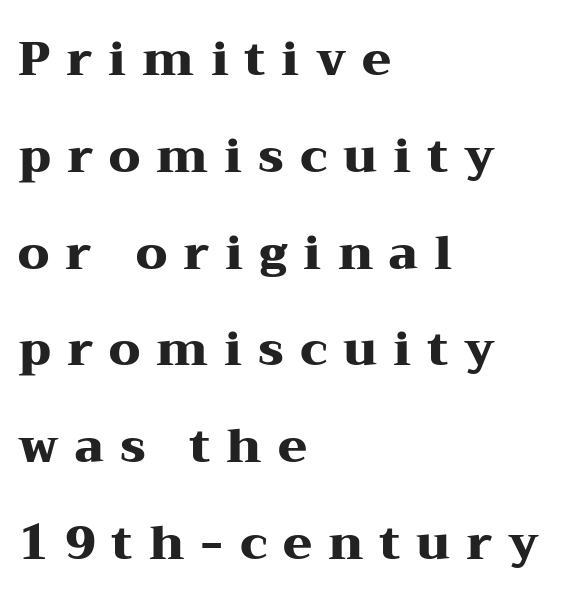
The image shows 47 px heavy, wide serif type, upright; set left-aligned, loose line spacing (2.06x), unusually wide letter spacing (+0.34 em), not underlined; medium stroke contrast and a medium x-height.
